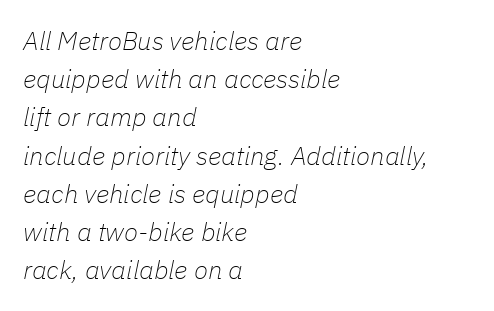
These lines keep a tight, regular rhythm from letter to letter. Quick note: underline off. The compositor pushed each line to the left boundary. Observe the lean: these are italic letterforms. The vertical gap from one line to the next is medium.
